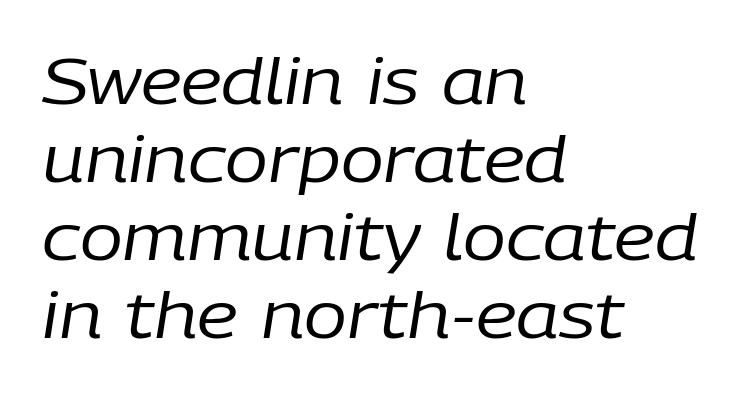
{"italic": "yes", "lean": "right", "slant_degrees": 9, "bold": "no", "weight": "regular", "width": "normal", "stroke_contrast": "low", "x_height": "medium", "monospaced": "no", "underline": "no", "align": "left", "line_spacing_ratio": 1.22, "letter_spacing": "normal", "letter_spacing_em": 0.0, "glyph_px": 64}
